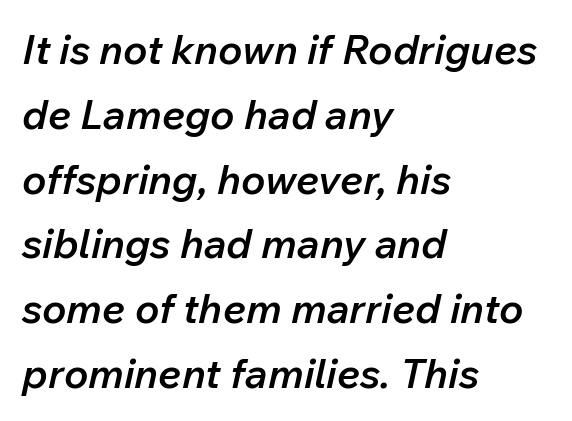
Does the leading feel generous? No, just average. Observe the lean: these are italic letterforms. Varying glyph widths throughout — classic text-font behaviour. Line beginnings align vertically; line endings do not. The specimen omits any rule beneath the text block's lines. What stands out about the letter spacing? Nothing — it is the standard amount.
